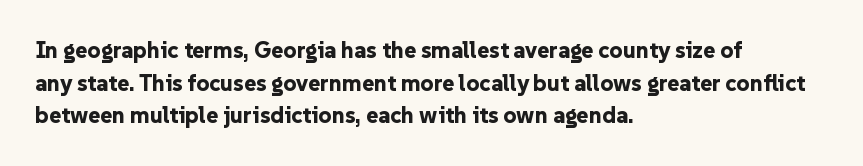
Q: Is the text bold? A: Yes.
Q: Is the text italic (slanted)? A: No, it is upright.
Q: Is the text underlined? A: No.
Q: How is the paragraph aligned? A: Left-aligned.
Q: Is the spacing between letters normal or unusually wide? A: Normal.
Q: Is the spacing between lines tight, normal or loose? A: Normal.
